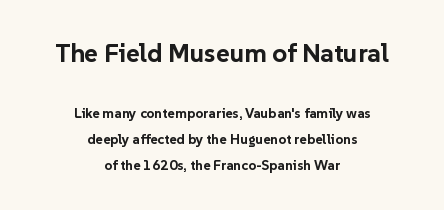
Does the copy run flush right? No — it is centered line by line. Letter spacing: default. Underlining? Definitely not there. Does the lettering tilt? It doesn't — this is upright. In terms of weight, the rendering is a true, heavy bold.
